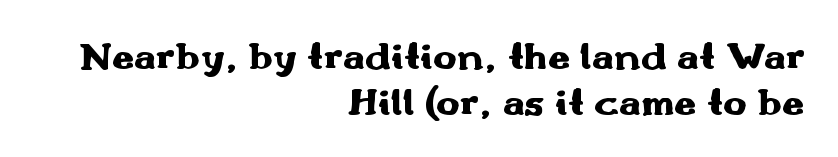
The image shows 40 px heavy, wide sans-serif type, upright; set right-aligned, tight line spacing (1.15x), normal letter spacing, not underlined; medium stroke contrast and a small x-height.
